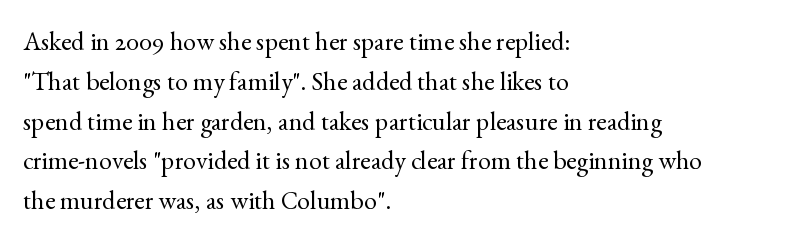
{"italic": "no", "bold": "no", "underline": "no", "align": "left", "line_spacing": "normal", "line_spacing_ratio": 1.53, "letter_spacing": "normal", "letter_spacing_em": 0.0, "glyph_px": 26}
